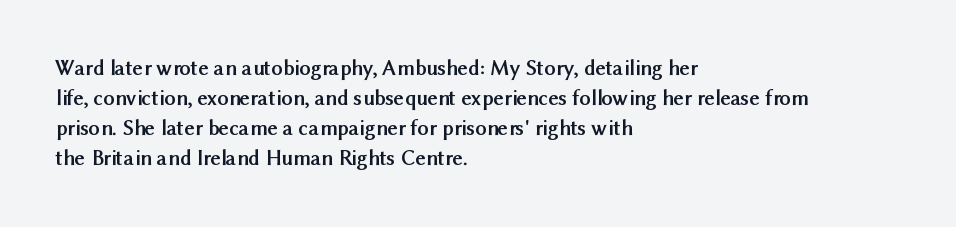
Q: Is the text bold? A: Yes.
Q: Is the text italic (slanted)? A: No, it is upright.
Q: Is the text underlined? A: No.
Q: How is the paragraph aligned? A: Left-aligned.
Q: Is the spacing between letters normal or unusually wide? A: Normal.
Q: Is the spacing between lines tight, normal or loose? A: Normal.
